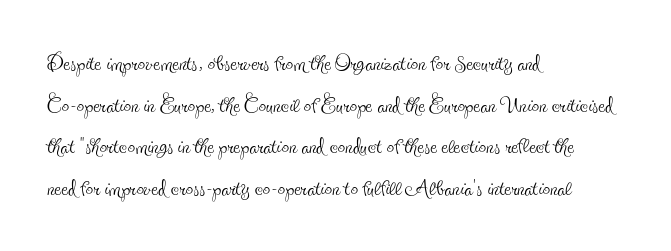
The image shows 30 px thin, condensed serif type; set left-aligned, normal line spacing (1.39x), normal letter spacing, not underlined; a small x-height.
